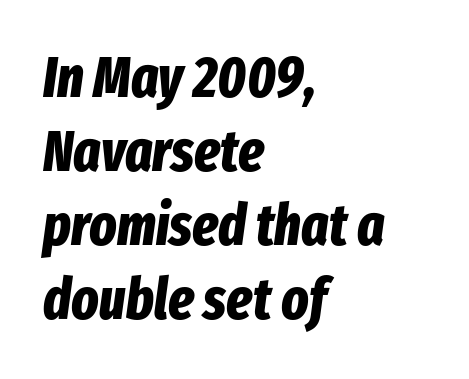
{"italic": "yes", "lean": "right", "slant_degrees": 8, "bold": "yes", "weight": "bold", "width": "condensed", "stroke_contrast": "low", "x_height": "medium", "monospaced": "no", "underline": "no", "align": "left", "line_spacing": "normal", "line_spacing_ratio": 1.3, "letter_spacing": "normal", "letter_spacing_em": 0.0, "glyph_px": 57}
